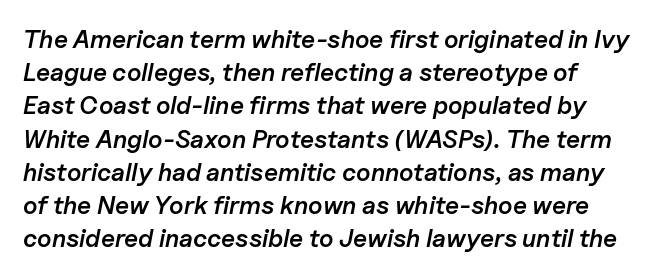
{"italic": "yes", "lean": "right", "slant_degrees": 11, "bold": "semi", "underline": "no", "line_spacing": "normal", "line_spacing_ratio": 1.33, "letter_spacing": "normal", "letter_spacing_em": 0.0, "glyph_px": 25}
